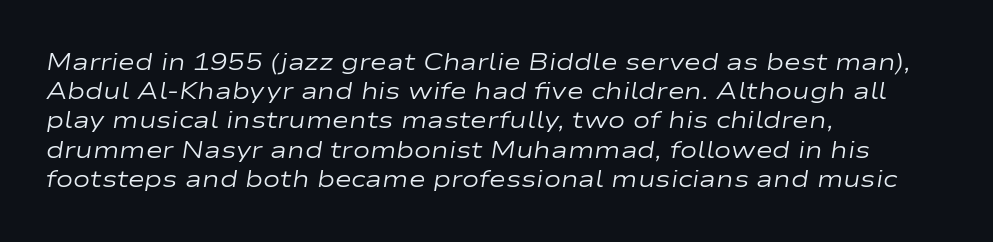
The image shows 23 px text type, italic (leaning right); set left-aligned, normal line spacing (1.27x), normal letter spacing, not underlined.
